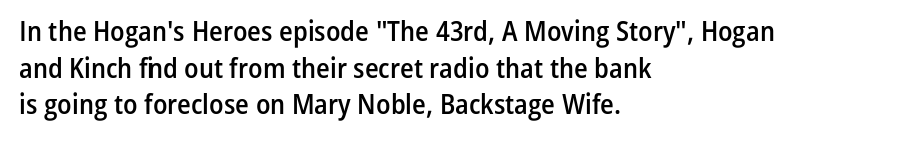
The image shows 28 px semibold, condensed sans-serif type, upright; set left-aligned, normal line spacing (1.31x), normal letter spacing, not underlined; low stroke contrast and a medium x-height.
